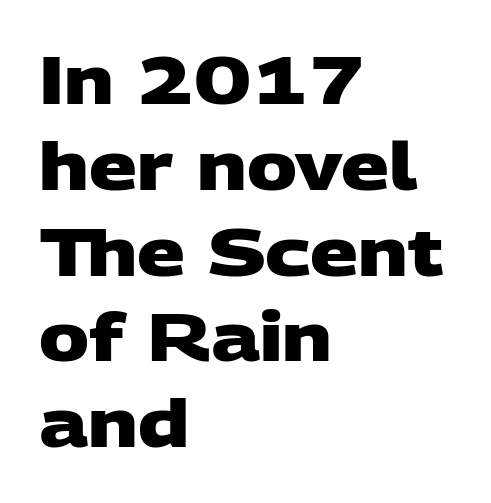
{"serif": "no", "bold": "yes", "weight": "heavy", "width": "wide", "stroke_contrast": "low", "x_height": "large", "monospaced": "no", "underline": "no", "align": "left", "line_spacing": "normal", "line_spacing_ratio": 1.28, "letter_spacing": "normal", "letter_spacing_em": 0.0, "glyph_px": 67}
